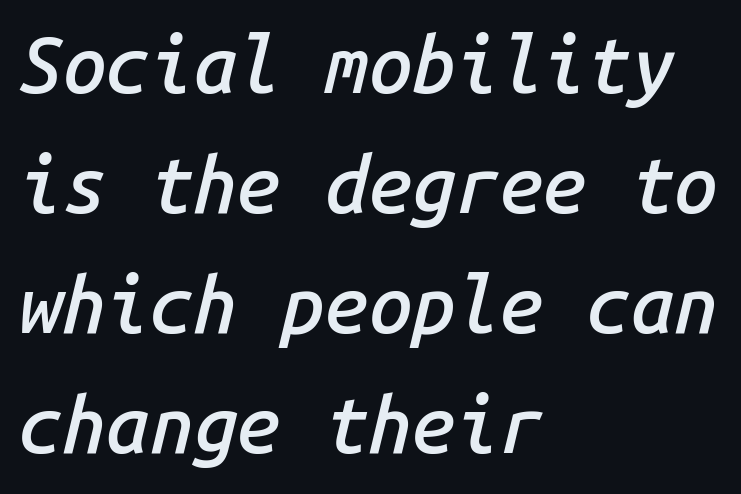
Q: Is the text bold? A: Semi-bold.
Q: Is the text italic (slanted)? A: Yes, it leans right by about 14 degrees.
Q: Is the text underlined? A: No.
Q: How is the paragraph aligned? A: Left-aligned.
Q: Is the spacing between letters normal or unusually wide? A: Normal.
Q: Is the spacing between lines tight, normal or loose? A: Normal.
Q: Width (condensed, normal, or wide)? A: Normal.
Q: Stroke contrast? A: Low.
Q: x-height? A: Medium.
Q: Monospaced? A: Yes.
